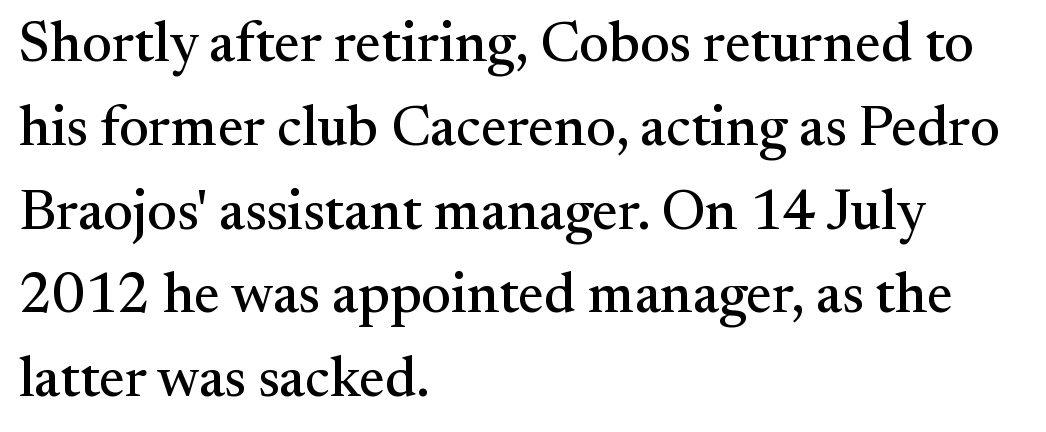
The string is rendered with underlining switched off. A typesetter would call this proportional, since set widths differ per character. Letter spacing: default. In CSS terms this would be text-align: left. Type style note: has serifs. The letters stand straight up with perfectly vertical stems.
